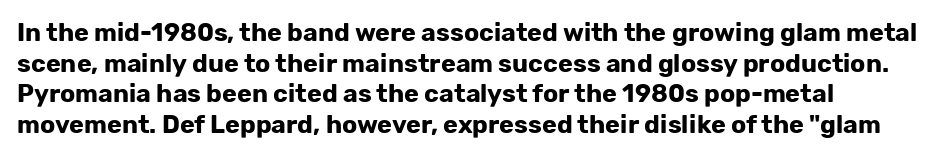
Every character sits straight up, as roman type does. Honestly, the letter spacing is just normal — you wouldn't notice it. Glance below the letters and you will spot only blank space. The rendering uses a bold face; every stroke is thick and dark.
